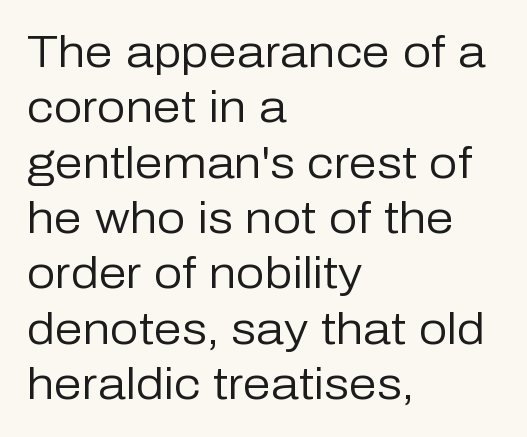
A typesetter would label this face a sans. Layout note: lines flush left. Honestly, the letter spacing is just normal — you wouldn't notice it. The letters look calm and open, with moderate or lighter stems. Is this a fixed-width face? No — the glyphs have proportional, varying widths.
